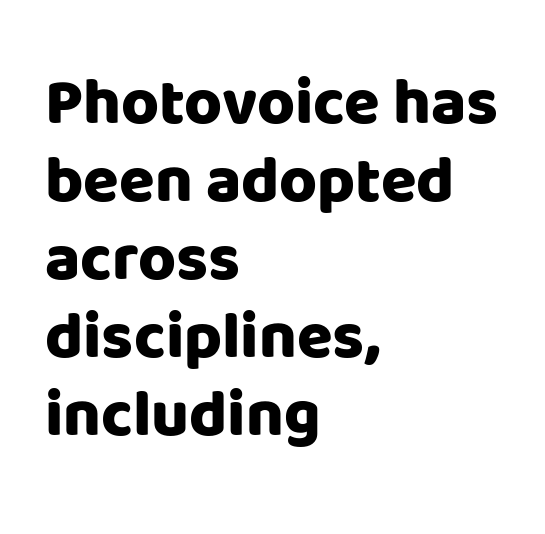
{"serif": "no", "italic": "no", "bold": "yes", "weight": "heavy", "width": "normal", "stroke_contrast": "low", "x_height": "large", "monospaced": "no", "underline": "no", "align": "left", "line_spacing_ratio": 1.2, "letter_spacing": "normal", "letter_spacing_em": 0.0, "glyph_px": 65}
